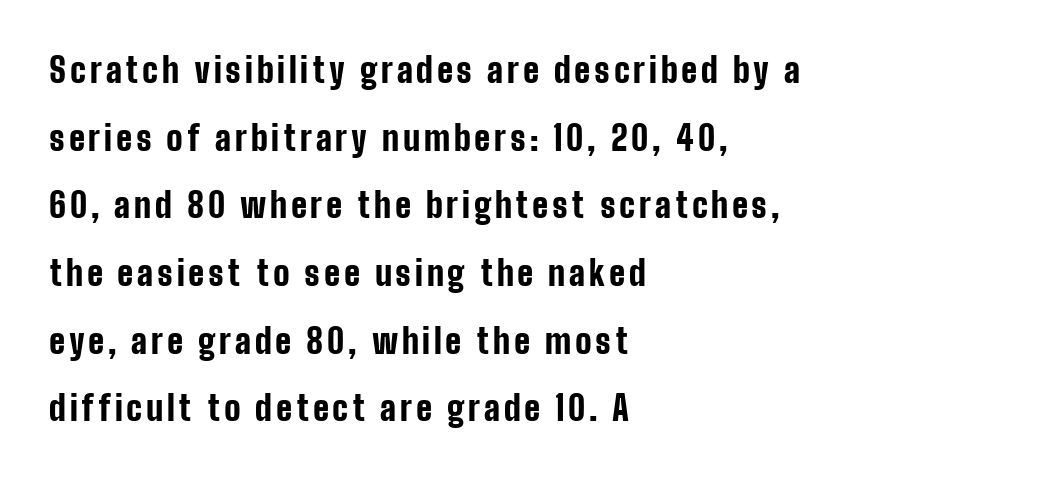
The image shows 34 px bold, condensed sans-serif type, upright; set left-aligned, loose line spacing (1.99x), not underlined; low stroke contrast and a medium x-height.
